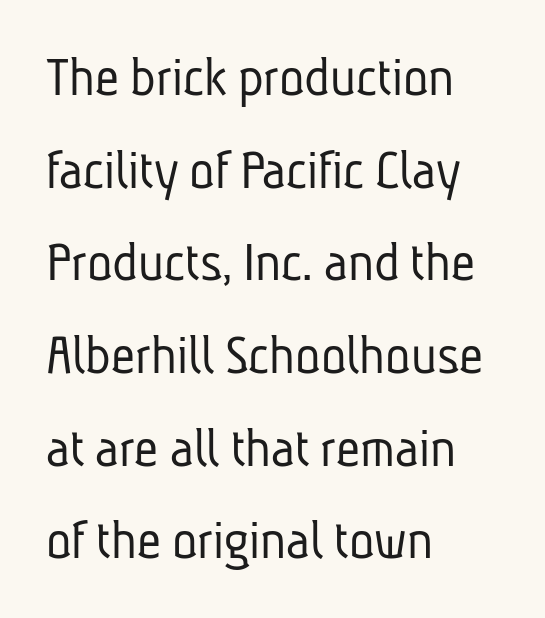
Q: Is the text bold? A: No.
Q: Is the typeface a serif or a sans-serif typeface? A: Sans-serif.
Q: Is the text underlined? A: No.
Q: How is the paragraph aligned? A: Left-aligned.
Q: Is the spacing between letters normal or unusually wide? A: Normal.
Q: Is the spacing between lines tight, normal or loose? A: Normal.
Q: Width (condensed, normal, or wide)? A: Condensed.
Q: Stroke contrast? A: Low.
Q: x-height? A: Medium.
Q: Monospaced? A: No.
